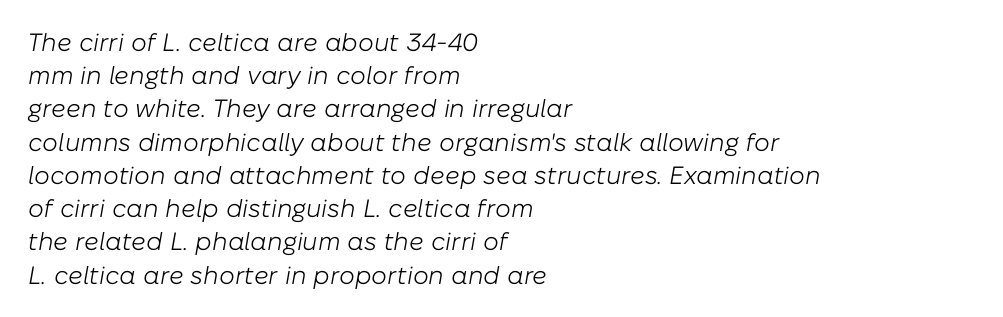
{"italic": "yes", "lean": "right", "slant_degrees": 10, "bold": "no", "underline": "no", "align": "left", "line_spacing": "normal", "line_spacing_ratio": 1.33, "letter_spacing": "normal", "letter_spacing_em": 0.0, "glyph_px": 25}
